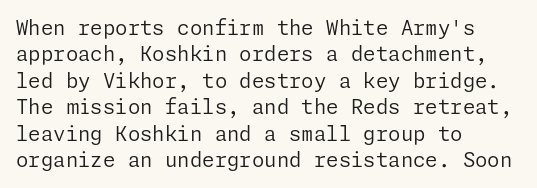
The image shows 20 px text type, upright; set left-aligned, normal line spacing (1.32x), normal letter spacing, not underlined.
